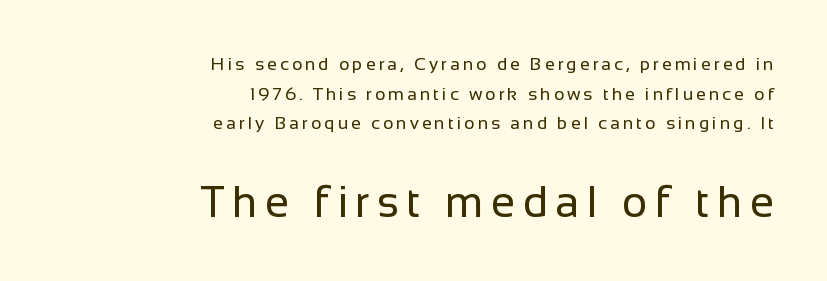
Each letter keeps its own natural width here, so spacing adapts to shape. The characters are drawn with everyday or finer stroke widths. The lines in this sample share a right terminus and differ only in where they begin. Any mark beneath the type? The region is blank. Block two is the big one; block one sits smaller above it.
